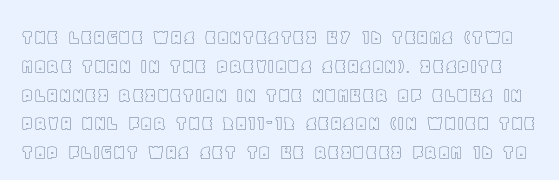
The image shows 22 px text type, upright; set normal line spacing (1.31x), normal letter spacing, not underlined.
